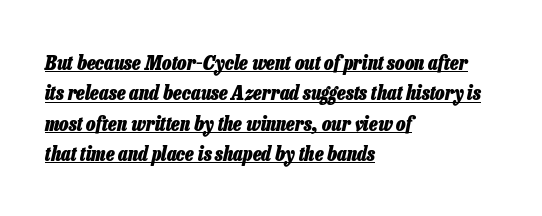
{"italic": "yes", "lean": "right", "slant_degrees": 13, "bold": "yes", "underline": "yes", "align": "left", "line_spacing": "normal", "line_spacing_ratio": 1.52, "letter_spacing": "normal", "letter_spacing_em": 0.0, "glyph_px": 20}
